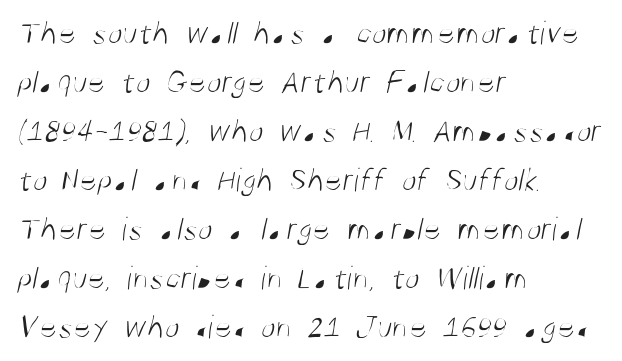
{"serif": "no", "bold": "no", "weight": "light", "width": "condensed", "stroke_contrast": "medium", "x_height": "large", "monospaced": "no", "underline": "no", "align": "left", "line_spacing": "normal", "line_spacing_ratio": 1.44, "letter_spacing": "normal", "letter_spacing_em": 0.0, "glyph_px": 34}
